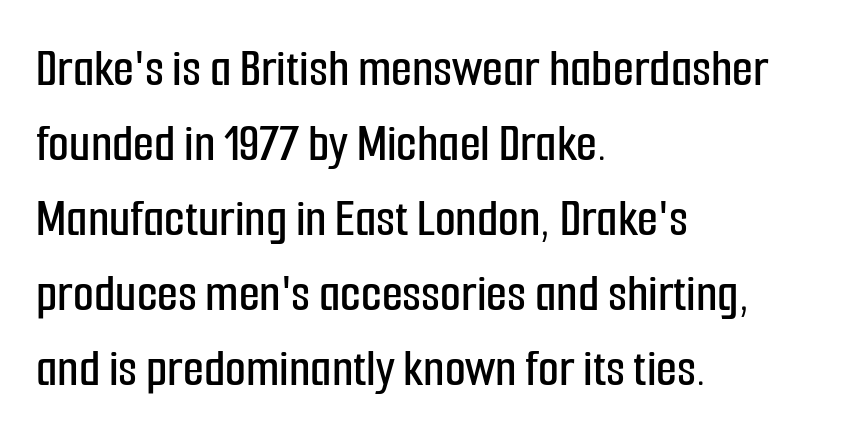
The image shows 54 px condensed sans-serif type, upright; set left-aligned, normal line spacing (1.39x), normal letter spacing, not underlined; low stroke contrast and a medium x-height.
